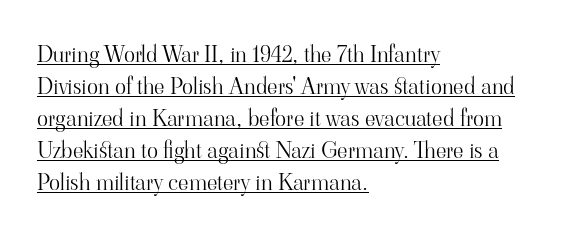
The image shows 23 px text type, upright; set left-aligned, normal line spacing (1.39x), normal letter spacing, underlined.
